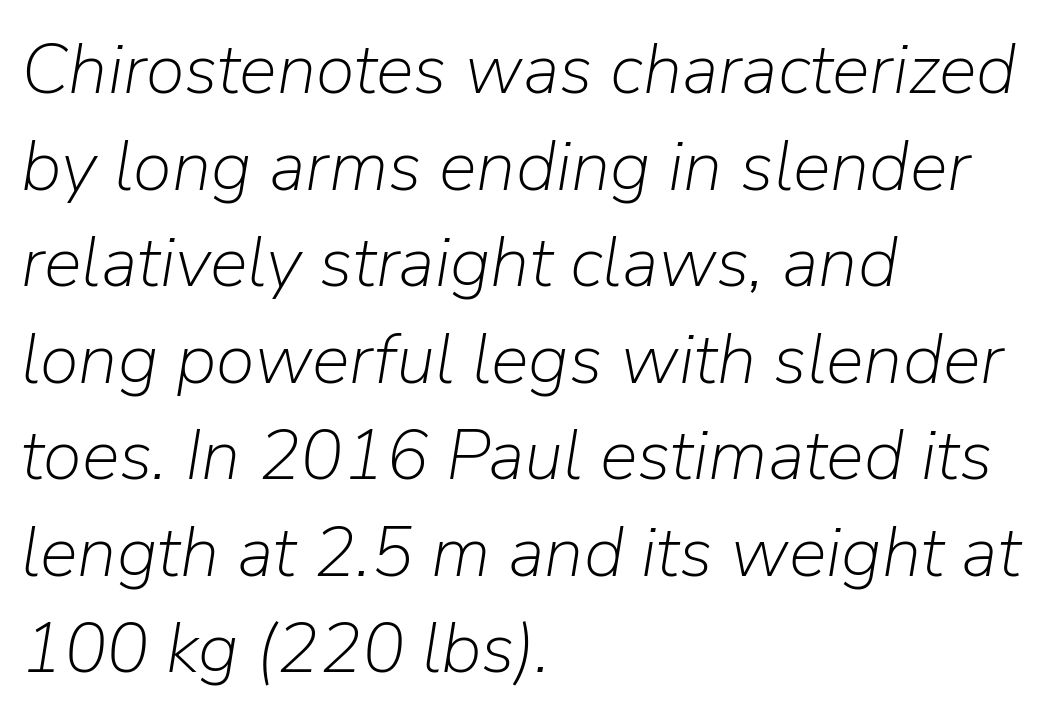
Q: Is the text bold? A: No.
Q: Is the text italic (slanted)? A: Yes, it leans right by about 9 degrees.
Q: Is the text underlined? A: No.
Q: How is the paragraph aligned? A: Left-aligned.
Q: Is the spacing between letters normal or unusually wide? A: Normal.
Q: Is the spacing between lines tight, normal or loose? A: Normal.
Q: Width (condensed, normal, or wide)? A: Normal.
Q: Stroke contrast? A: Low.
Q: x-height? A: Medium.
Q: Monospaced? A: No.
